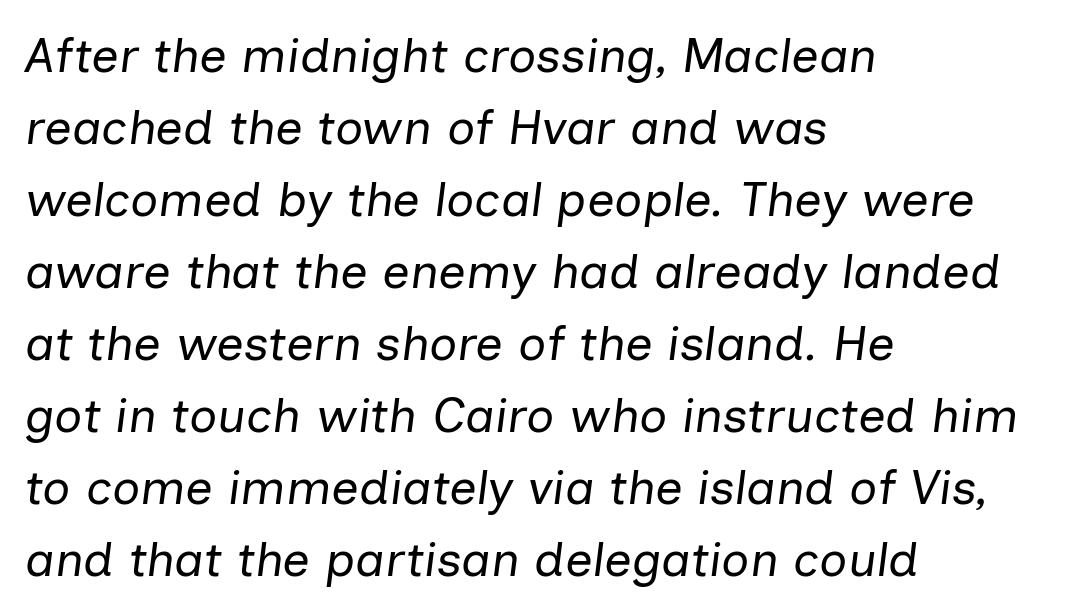
The face used here has a pronounced slope to its letters. Underline: absent. Unbolded letterforms with no extra heft. You could call the tracking neutral — neither tight nor loose. Normally led — the rows are evenly, conventionally spaced.
